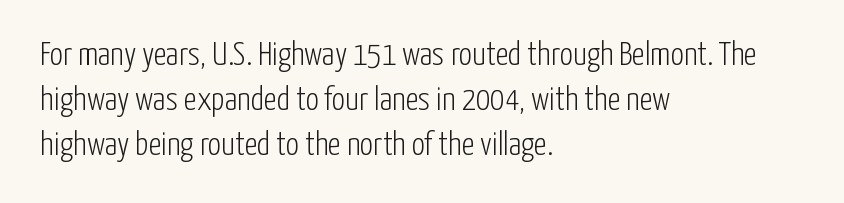
Q: Is the text bold? A: No.
Q: Is the text italic (slanted)? A: No, it is upright.
Q: Is the typeface a serif or a sans-serif typeface? A: Sans-serif.
Q: Is the text underlined? A: No.
Q: How is the paragraph aligned? A: Left-aligned.
Q: Is the spacing between letters normal or unusually wide? A: Normal.
Q: Is the spacing between lines tight, normal or loose? A: Normal.
Q: Width (condensed, normal, or wide)? A: Condensed.
Q: Stroke contrast? A: Low.
Q: x-height? A: Medium.
Q: Monospaced? A: No.
